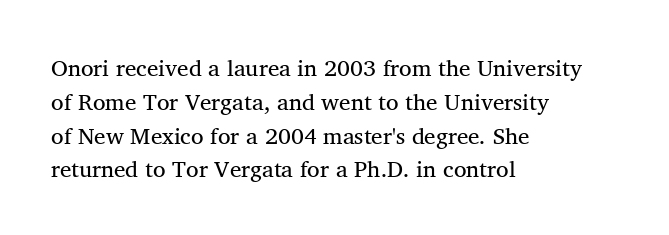
{"italic": "no", "bold": "no", "underline": "no", "align": "left", "line_spacing": "normal", "line_spacing_ratio": 1.47, "letter_spacing": "normal", "letter_spacing_em": 0.0, "glyph_px": 23}
